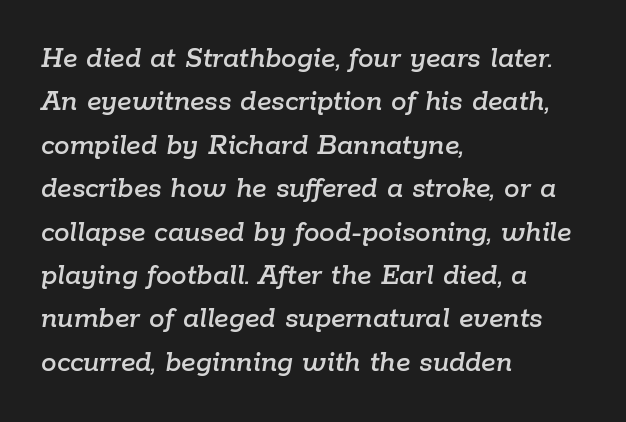
Does the leading feel generous? No, just average. A typesetter would call this proportional, since set widths differ per character. The letters are slanted; this is an italic face. Horizontally, the lines are justified to the leading edge only.
